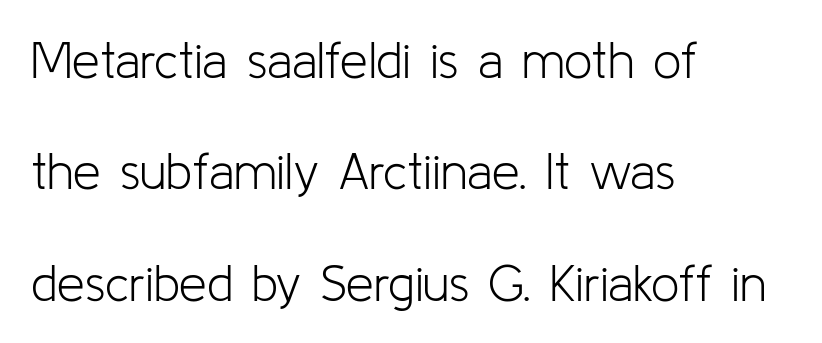
The image shows 50 px light sans-serif type, upright; set left-aligned, loose line spacing (2.23x), normal letter spacing, not underlined; low stroke contrast and a medium x-height.
